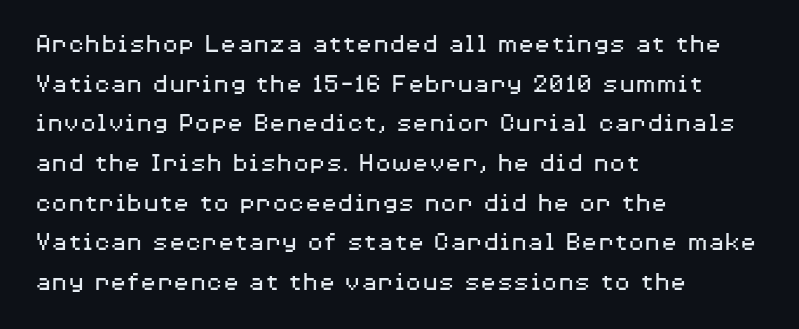
{"italic": "no", "bold": "no", "underline": "no", "align": "left", "line_spacing": "normal", "line_spacing_ratio": 1.47, "letter_spacing": "normal", "letter_spacing_em": 0.0, "glyph_px": 27}
